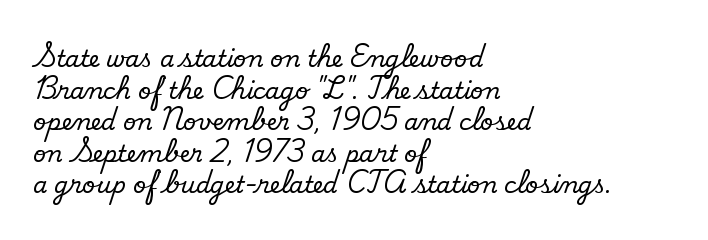
Nothing heavy about these letters — not bold at all. You could call the tracking neutral — neither tight nor loose. Is there much room between lines? A standard amount, neither cramped nor airy. Horizontally, the lines are justified to the leading edge only.
